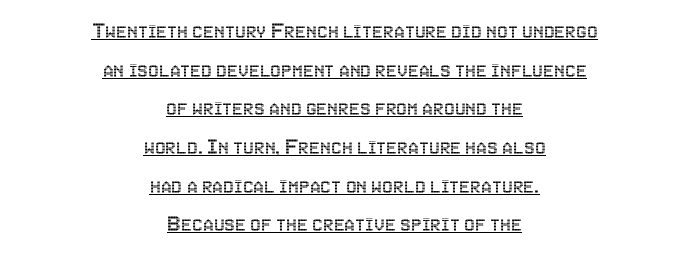
{"italic": "no", "underline": "yes", "align": "center", "line_spacing": "normal", "line_spacing_ratio": 1.61, "letter_spacing": "normal", "letter_spacing_em": 0.0, "glyph_px": 24}
